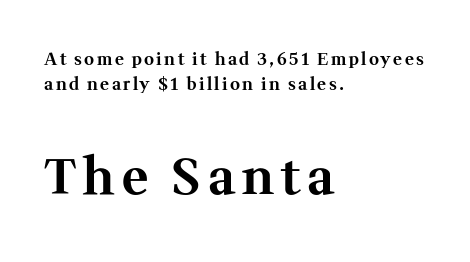
{"serif": "yes", "italic": "no", "bold": "yes", "weight": "bold", "width": "normal", "stroke_contrast": "medium", "x_height": "medium", "monospaced": "no", "underline": "no", "align": "left", "line_spacing": "normal", "line_spacing_ratio": 1.48, "larger_block": "second", "size_ratio": 2.94, "glyph_px": 50}
